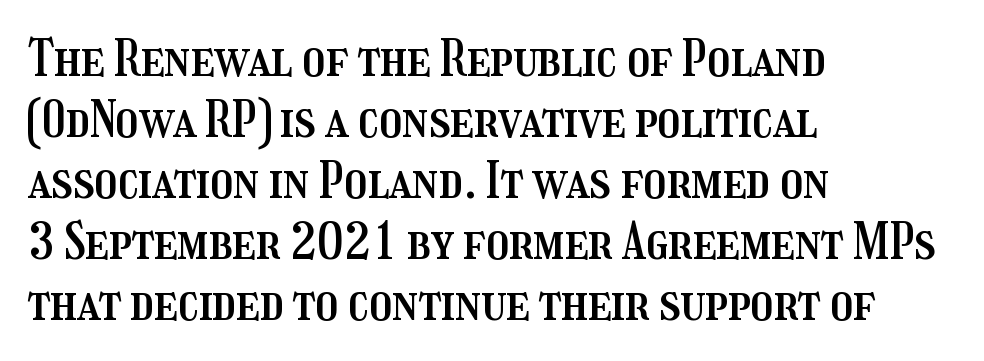
{"italic": "no", "width": "condensed", "stroke_contrast": "medium", "x_height": "medium", "monospaced": "no", "underline": "no", "align": "left", "line_spacing_ratio": 1.22, "letter_spacing": "normal", "letter_spacing_em": 0.0, "glyph_px": 50}
